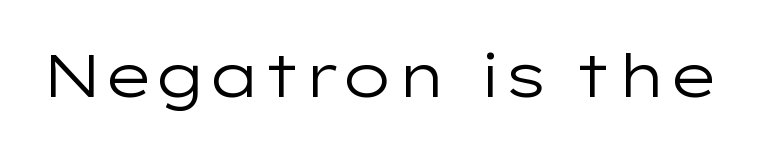
{"serif": "no", "italic": "no", "bold": "no", "weight": "regular", "width": "wide", "stroke_contrast": "low", "x_height": "medium", "monospaced": "no", "underline": "no", "letter_spacing": "normal", "letter_spacing_em": 0.0, "glyph_px": 60}
